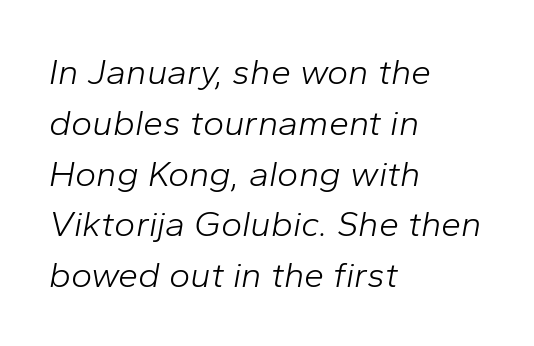
Spacing between characters is what you'd get straight out of the box. Counters stay open thanks to moderate or lighter strokes. Does the lettering tilt? It does — this is italic. Bare-footed words on every line.
